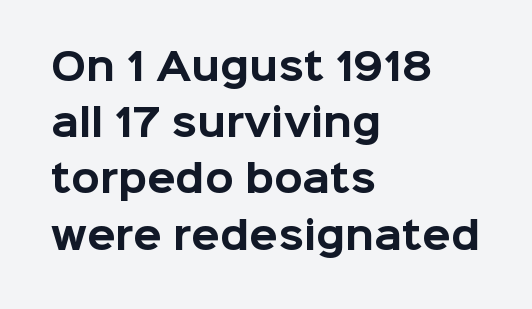
Q: Is the text bold? A: Yes.
Q: Is the text italic (slanted)? A: No, it is upright.
Q: Is the typeface a serif or a sans-serif typeface? A: Sans-serif.
Q: Is the text underlined? A: No.
Q: How is the paragraph aligned? A: Left-aligned.
Q: Is the spacing between letters normal or unusually wide? A: Normal.
Q: Is the spacing between lines tight, normal or loose? A: Normal.
Q: Width (condensed, normal, or wide)? A: Normal.
Q: Stroke contrast? A: Low.
Q: x-height? A: Medium.
Q: Monospaced? A: No.
